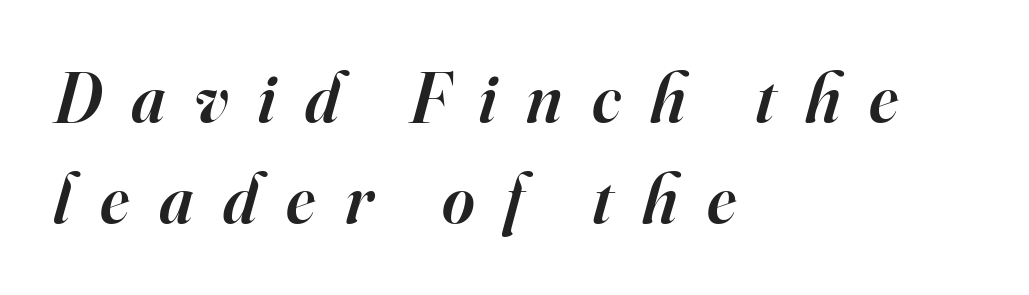
The image shows 70 px semibold serif type, italic (leaning right); set left-aligned, normal line spacing (1.45x), unusually wide letter spacing (+0.42 em), not underlined; high stroke contrast and a small x-height.
